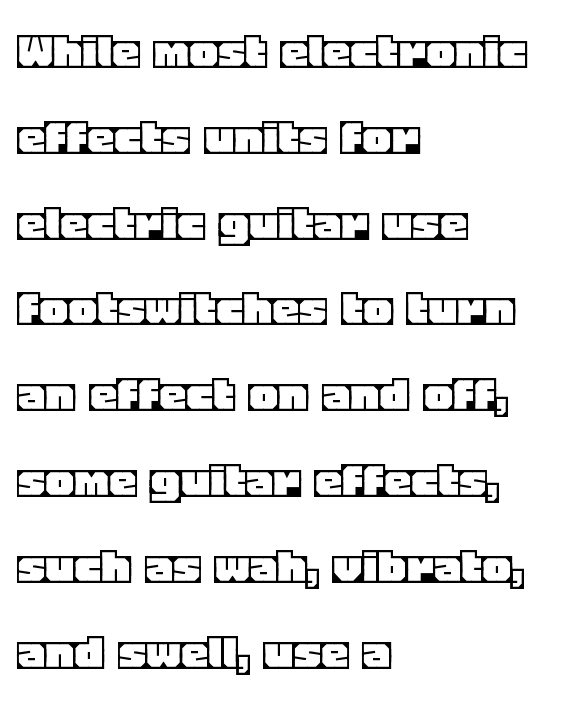
The image shows 55 px text type, upright; set left-aligned, normal line spacing (1.56x), normal letter spacing, not underlined; a large x-height.
